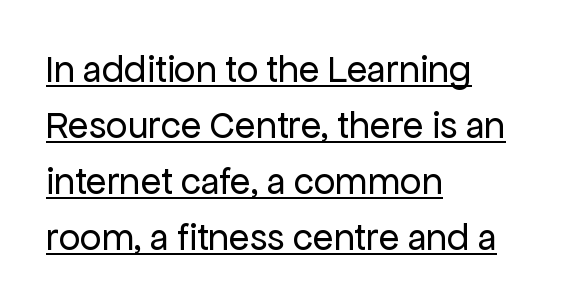
The image shows 38 px regular-weight sans-serif type, upright; set left-aligned, normal line spacing (1.47x), normal letter spacing, underlined; low stroke contrast and a medium x-height.
